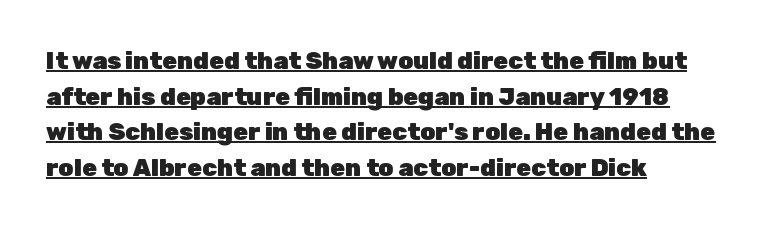
The image shows 24 px bold type, upright; set left-aligned, normal line spacing (1.48x), normal letter spacing, underlined.
